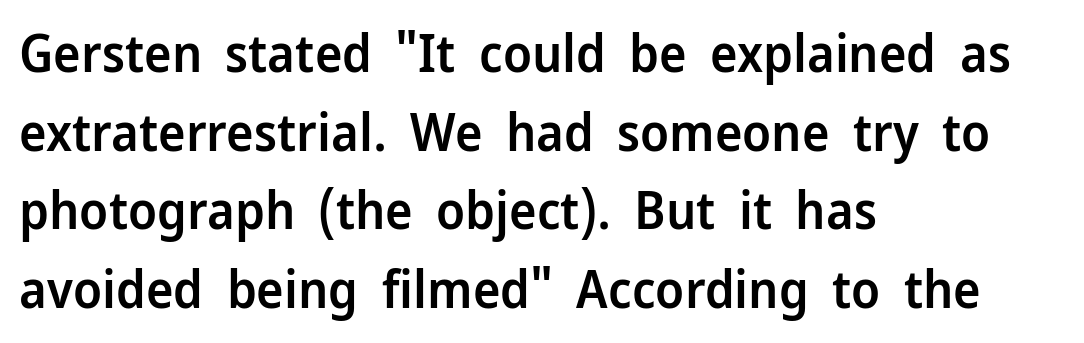
Q: Is the text bold? A: Semi-bold.
Q: Is the text italic (slanted)? A: No, it is upright.
Q: Is the typeface a serif or a sans-serif typeface? A: Sans-serif.
Q: Is the text underlined? A: No.
Q: How is the paragraph aligned? A: Left-aligned.
Q: Is the spacing between letters normal or unusually wide? A: Normal.
Q: Is the spacing between lines tight, normal or loose? A: Normal.
Q: Width (condensed, normal, or wide)? A: Normal.
Q: Stroke contrast? A: Low.
Q: x-height? A: Medium.
Q: Monospaced? A: No.
